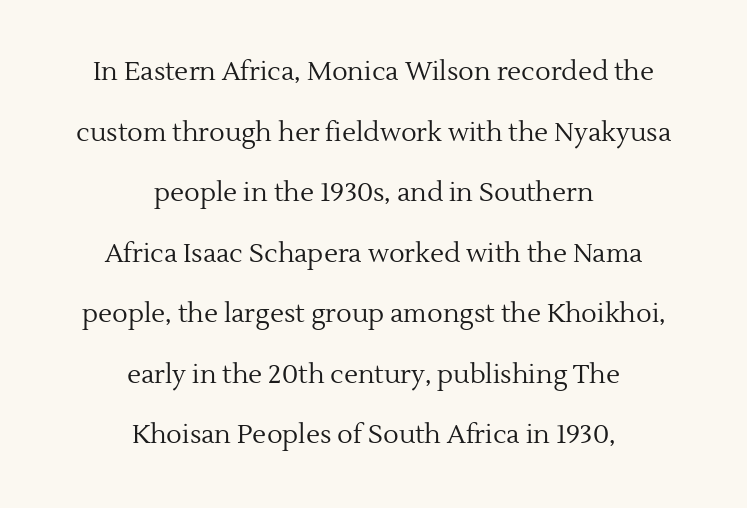
Q: Is the text bold? A: No.
Q: Is the text italic (slanted)? A: No, it is upright.
Q: Is the text underlined? A: No.
Q: How is the paragraph aligned? A: Centered.
Q: Is the spacing between letters normal or unusually wide? A: Normal.
Q: Is the spacing between lines tight, normal or loose? A: Loose.
